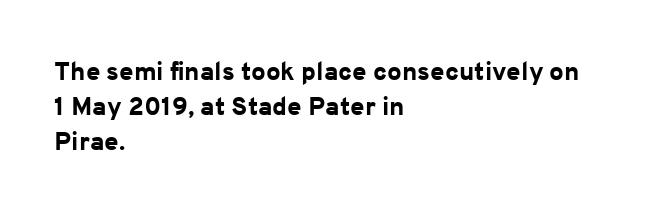
Q: Is the text bold? A: Yes.
Q: Is the text italic (slanted)? A: No, it is upright.
Q: Is the text underlined? A: No.
Q: How is the paragraph aligned? A: Left-aligned.
Q: Is the spacing between letters normal or unusually wide? A: Normal.
Q: Is the spacing between lines tight, normal or loose? A: Normal.
